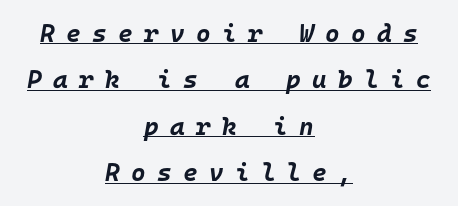
{"italic": "yes", "lean": "right", "slant_degrees": 10, "bold": "yes", "underline": "yes", "align": "center", "line_spacing_ratio": 1.86, "letter_spacing": "wide", "letter_spacing_em": 0.45, "glyph_px": 25}
